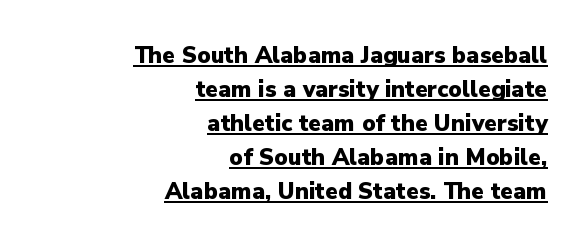
The image shows 23 px bold type, upright; set right-aligned, normal line spacing (1.48x), normal letter spacing, underlined.
